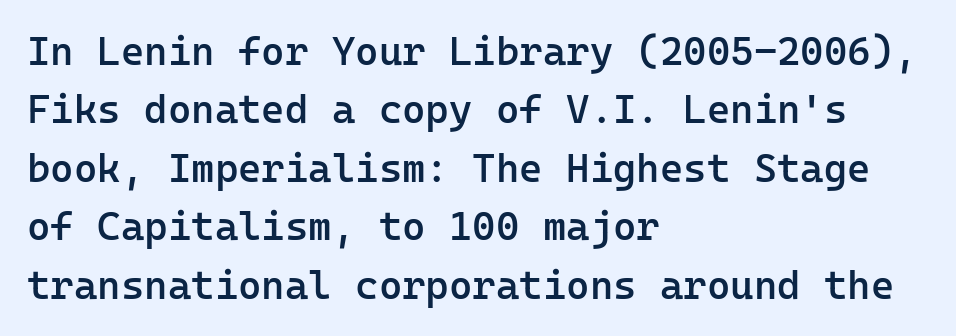
{"serif": "no", "italic": "no", "bold": "semi", "weight": "semibold", "width": "normal", "stroke_contrast": "low", "x_height": "medium", "monospaced": "yes", "underline": "no", "align": "left", "line_spacing": "normal", "line_spacing_ratio": 1.46, "letter_spacing": "normal", "letter_spacing_em": 0.0, "glyph_px": 40}
